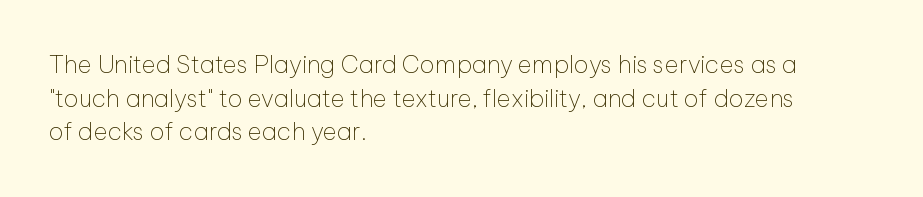
Does the copy run flush right? No — it runs flush left. Does extra space separate the letters? No, they use regular spacing. The letters look calm and open, with moderate or lighter stems. Beneath every word, the page is bare. Normally led — the rows are evenly, conventionally spaced.
